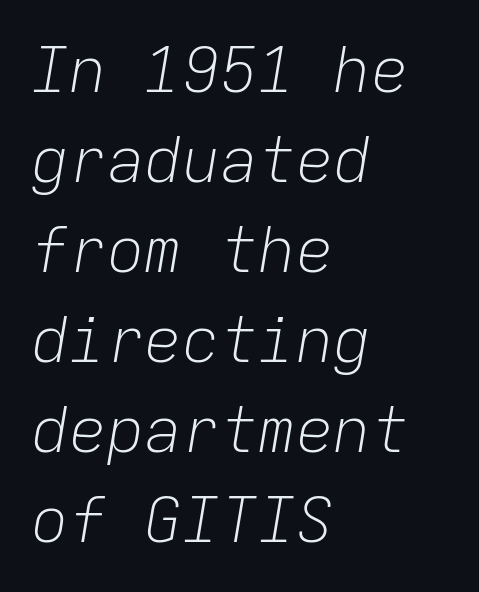
Line beginnings align vertically; line endings do not. If you measured baseline to baseline, you'd find a middling distance. The letters sit at their default tracking, neither squeezed nor spread. Weight: in the light-to-regular range. Italic: yes, the glyphs are oblique. Nobody drew a line under any word here.
